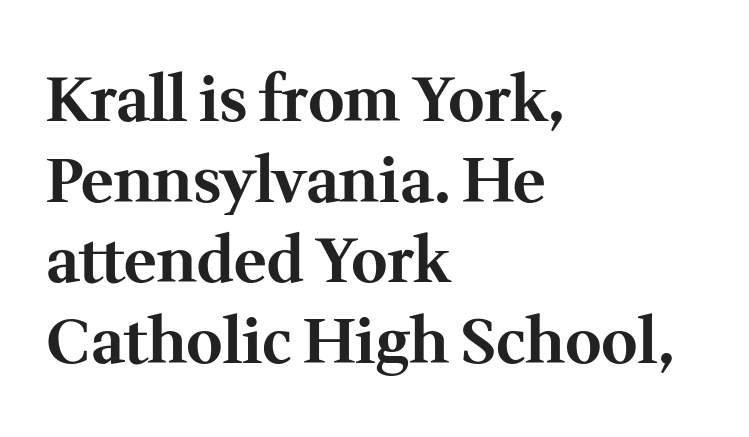
The image shows 62 px bold serif type, upright; set left-aligned, normal line spacing (1.3x), normal letter spacing, not underlined; medium stroke contrast and a medium x-height.
